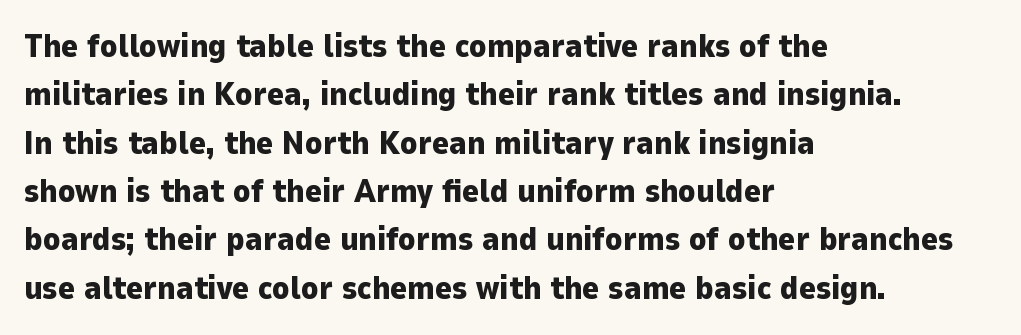
{"serif": "no", "italic": "no", "bold": "yes", "weight": "heavy", "width": "normal", "stroke_contrast": "low", "x_height": "medium", "monospaced": "no", "underline": "no", "align": "left", "line_spacing": "normal", "line_spacing_ratio": 1.51, "letter_spacing": "normal", "letter_spacing_em": 0.0, "glyph_px": 32}
